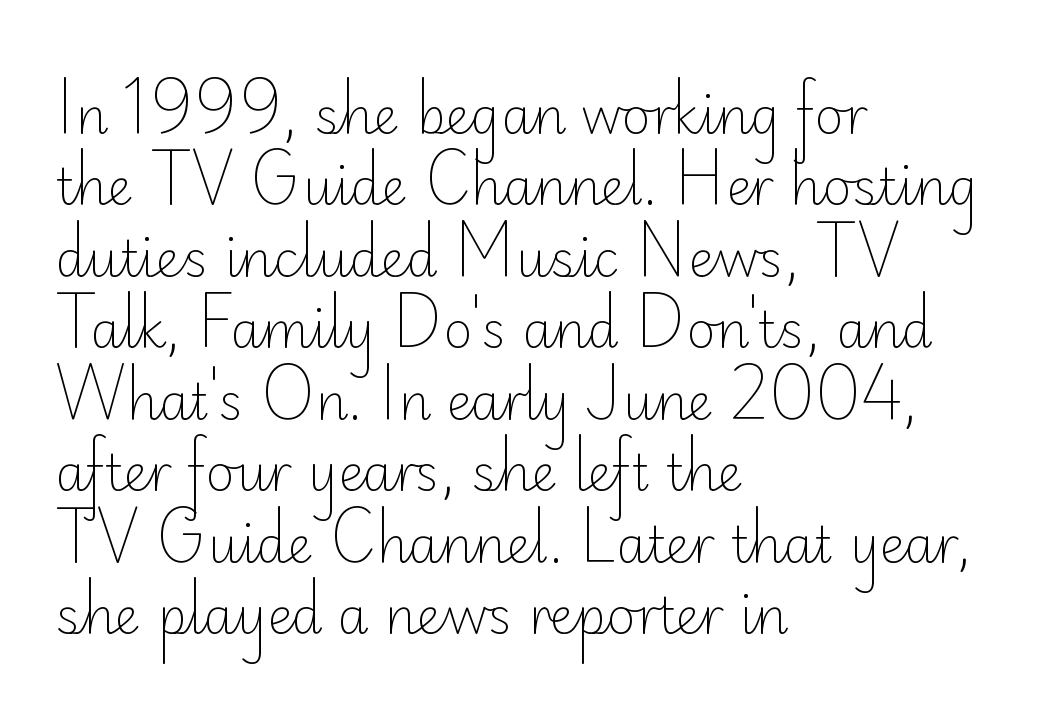
The image shows 50 px light sans-serif type, upright; set left-aligned, normal line spacing (1.43x), normal letter spacing, not underlined; low stroke contrast and a small x-height.
